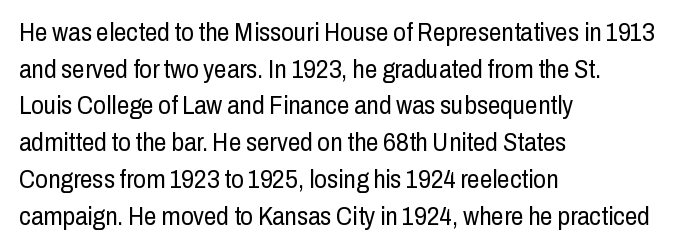
Weight: in the light-to-regular range. In CSS terms this would be text-align: left. The letters stand straight up with perfectly vertical stems. Each new line begins a customary step beneath the previous one. Characters follow at the spacing the type designer built in.
